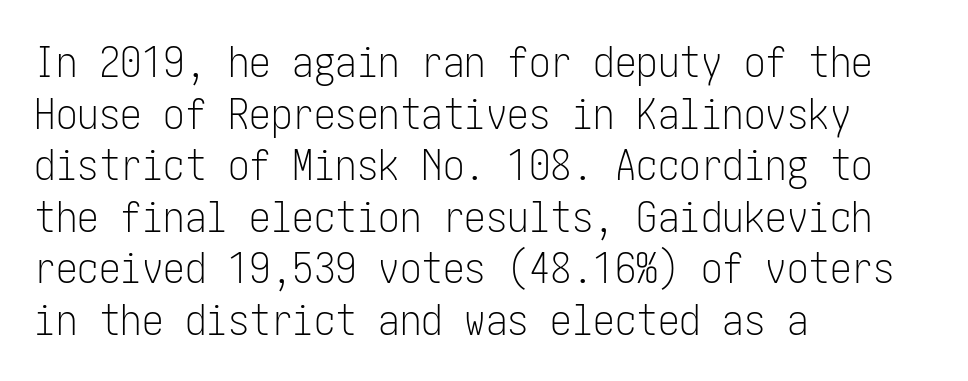
The image shows 43 px light, condensed sans-serif type, upright; set left-aligned, line spacing 1.2x, normal letter spacing, not underlined; low stroke contrast and a medium x-height.
